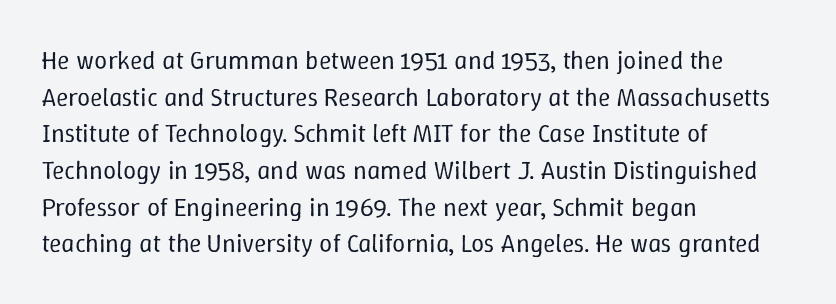
In CSS terms this would be text-align: left. The words here are not underlined. The font is comparable to plain body text, perhaps lighter. Every character sits straight up, as roman type does. The vertical gap from one line to the next is medium. Compared with typical body copy, the letter spacing here is the same.
